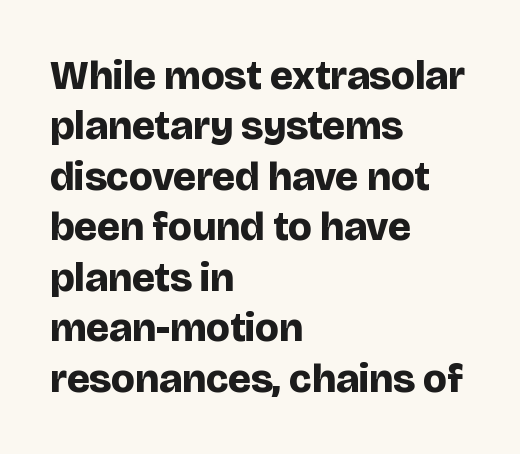
The axis of the letterforms is exactly vertical. Its strokes are broad and dark, the hallmark of bold type. Type style note: lacks serifs. Bare-footed words on every line. There is no visible air inserted between adjacent glyphs.
